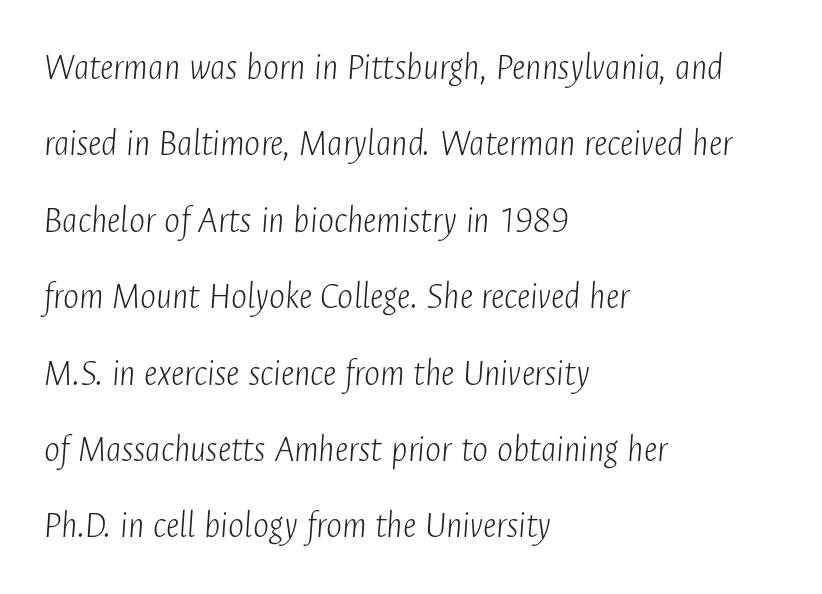
Q: Is the text bold? A: No.
Q: Is the text italic (slanted)? A: Yes, it leans right by about 4 degrees.
Q: Is the text underlined? A: No.
Q: How is the paragraph aligned? A: Left-aligned.
Q: Is the spacing between letters normal or unusually wide? A: Normal.
Q: Is the spacing between lines tight, normal or loose? A: Loose.
Q: Width (condensed, normal, or wide)? A: Condensed.
Q: Stroke contrast? A: Low.
Q: x-height? A: Medium.
Q: Monospaced? A: No.
